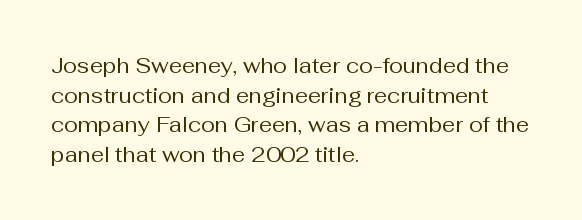
The image shows 21 px text type, upright; set left-aligned, normal line spacing (1.41x), normal letter spacing, not underlined.
